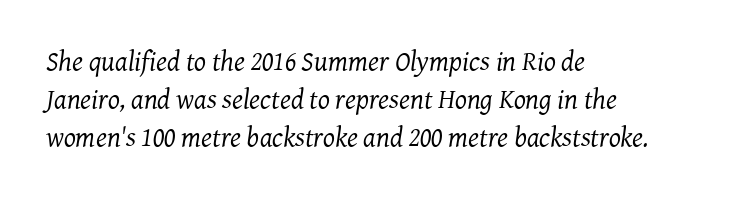
The image shows 28 px regular-weight serif type, italic (leaning right); set left-aligned, normal line spacing (1.35x), normal letter spacing, not underlined; medium stroke contrast and a medium x-height.
